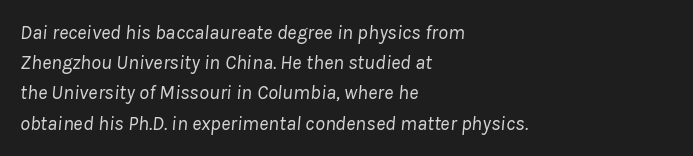
In terms of leading, this rendering sits right in the middle. The typography opts for an oblique posture over an upright one. You could call the tracking neutral — neither tight nor loose. Weight class: somewhere from thin through regular. Which margin do the lines hug? The left one — the right edge is uneven. The specimen omits any rule beneath the text block's lines.
